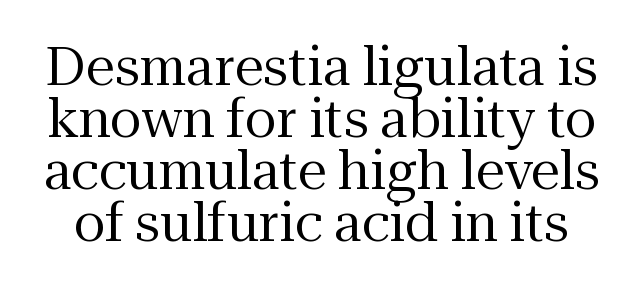
Tracking here is standard; glyphs follow each other at the usual distance. The leading is snug, giving the passage a crowded texture. This is roman type, the default non-slanted kind. Underline: absent. Heft: none added — not bold. The designer went with a serif here, giving each stem small feet.
